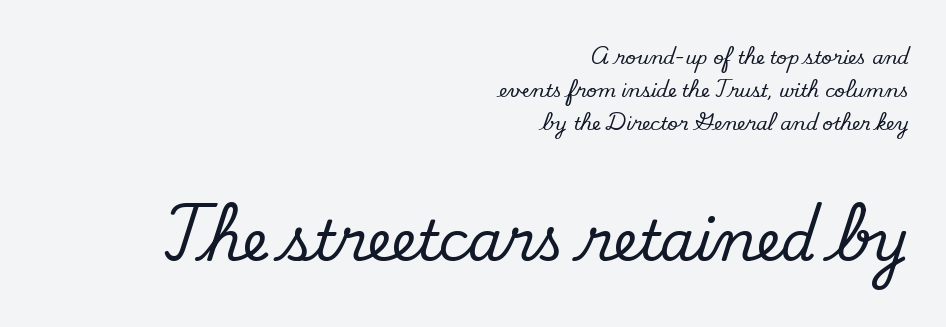
Q: Is the text bold? A: No.
Q: Is the typeface a serif or a sans-serif typeface? A: Sans-serif.
Q: Is the text underlined? A: No.
Q: How is the paragraph aligned? A: Right-aligned.
Q: Is the spacing between letters normal or unusually wide? A: Normal.
Q: Which block of text is set in a larger size, the first (top) or the second (bottom)? A: The second (bottom) one.
Q: Width (condensed, normal, or wide)? A: Normal.
Q: Stroke contrast? A: Low.
Q: x-height? A: Small.
Q: Monospaced? A: No.
